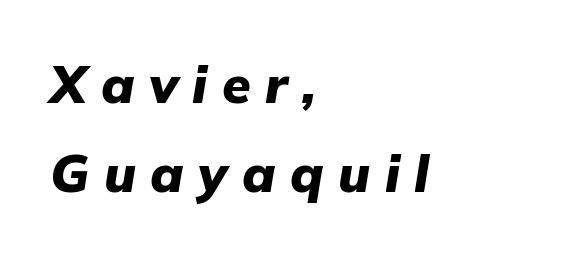
The image shows 52 px heavy type, italic (leaning right); set left-aligned, line spacing 1.71x, unusually wide letter spacing (+0.28 em), not underlined; low stroke contrast and a medium x-height.
